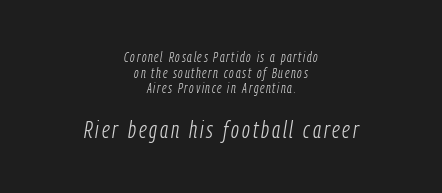
The image shows 24 px text type, italic (leaning right); set centered, tight line spacing (1.12x), not underlined; the second (bottom) block is 1.71x larger.
